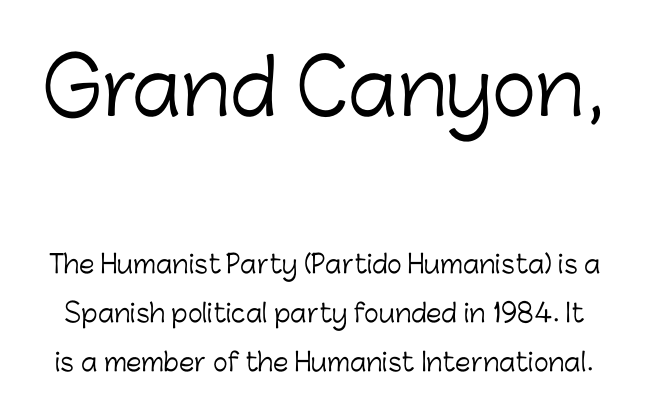
{"serif": "no", "italic": "no", "bold": "no", "weight": "light", "width": "normal", "stroke_contrast": "low", "x_height": "medium", "monospaced": "no", "underline": "no", "line_spacing": "loose", "line_spacing_ratio": 1.96, "letter_spacing": "normal", "letter_spacing_em": 0.0, "larger_block": "first", "size_ratio": 3.0, "glyph_px": 75}
